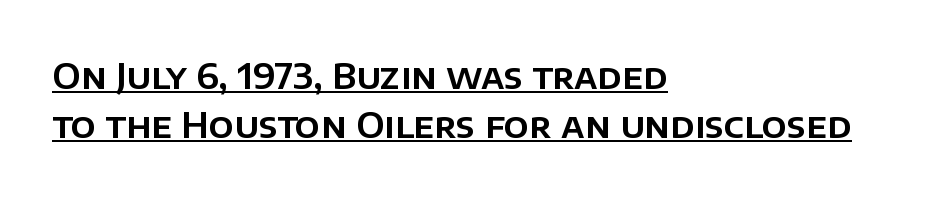
The ragged edge is on the right, which tells us the setting is flush left. Letterform terminals end flat and unadorned throughout the passage. This sample uses an upright cut, with every glyph sitting square on the baseline. This sample keeps an unexceptional amount of space between lines. The glyphs are accompanied by a horizontal stroke just below them.
